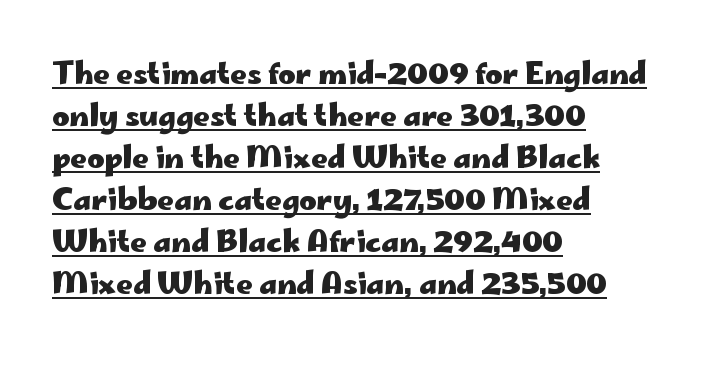
{"serif": "no", "italic": "no", "bold": "yes", "weight": "heavy", "width": "wide", "stroke_contrast": "low", "x_height": "small", "monospaced": "no", "underline": "yes", "align": "left", "line_spacing": "normal", "line_spacing_ratio": 1.45, "letter_spacing": "normal", "letter_spacing_em": 0.0, "glyph_px": 29}
